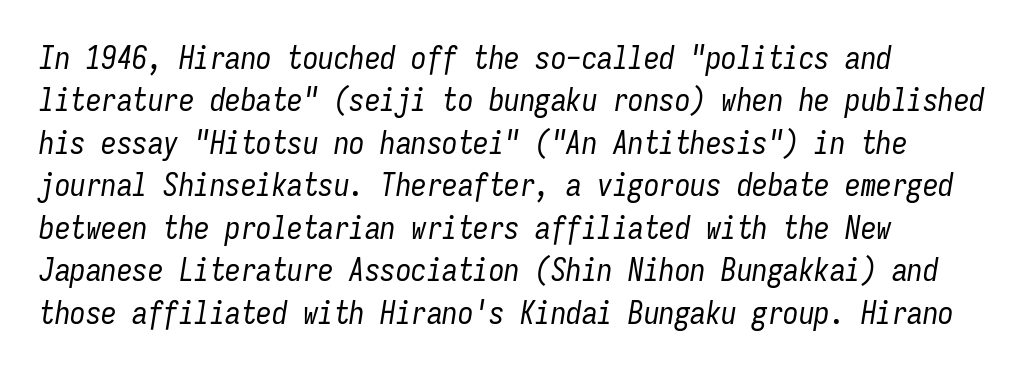
Q: Is the text bold? A: No.
Q: Is the text italic (slanted)? A: Yes, it leans right by about 9 degrees.
Q: Is the text underlined? A: No.
Q: How is the paragraph aligned? A: Left-aligned.
Q: Is the spacing between letters normal or unusually wide? A: Normal.
Q: Is the spacing between lines tight, normal or loose? A: Normal.
Q: Width (condensed, normal, or wide)? A: Condensed.
Q: Stroke contrast? A: Low.
Q: x-height? A: Medium.
Q: Monospaced? A: Yes.
